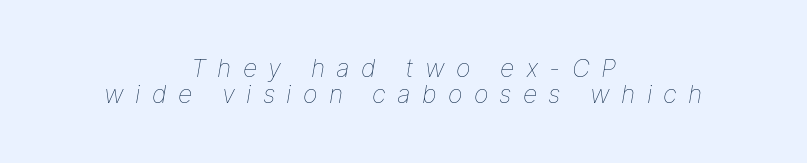
Q: Is the text bold? A: No.
Q: Is the text italic (slanted)? A: Yes, it leans right by about 9 degrees.
Q: Is the text underlined? A: No.
Q: How is the paragraph aligned? A: Centered.
Q: Is the spacing between letters normal or unusually wide? A: Unusually wide.
Q: Is the spacing between lines tight, normal or loose? A: Tight.
